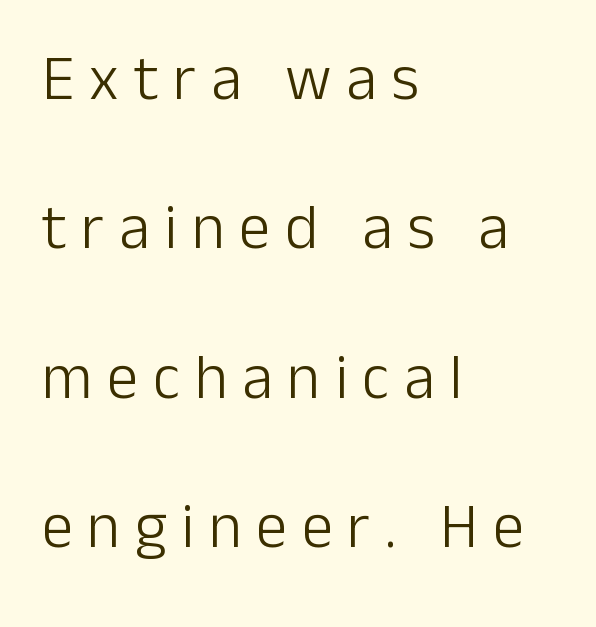
The image shows 63 px light sans-serif type, upright; set left-aligned, loose line spacing (2.37x), unusually wide letter spacing (+0.23 em), not underlined; low stroke contrast and a medium x-height.
